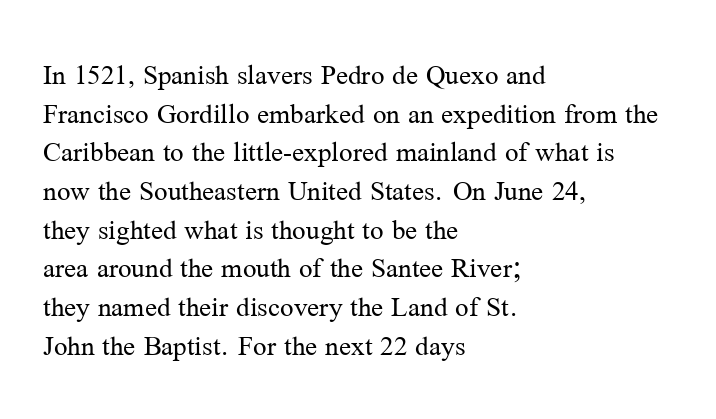
The image shows 30 px regular-weight serif type, upright; set left-aligned, normal line spacing (1.29x), normal letter spacing, not underlined; medium stroke contrast and a medium x-height.
